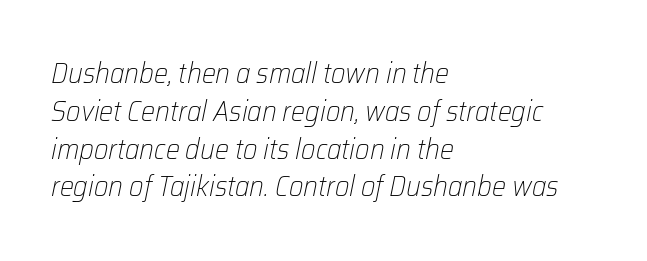
Letters rest on an invisible, unmarked baseline. The letters are slanted; this is an italic face. Regarding leading, the lines here are spaced in the standard way. This sample has the flowing, uneven cadence of proportional lettering. Students, note that the glyphs here touch the page at normal intervals.
